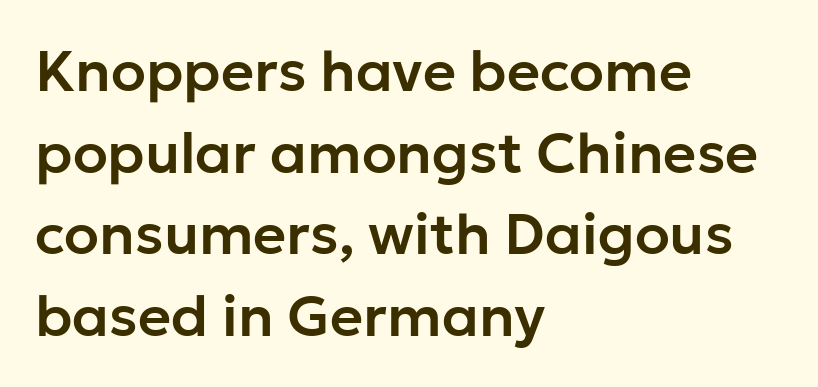
{"serif": "no", "italic": "no", "width": "normal", "stroke_contrast": "low", "x_height": "medium", "monospaced": "no", "underline": "no", "align": "left", "line_spacing": "normal", "line_spacing_ratio": 1.43, "letter_spacing": "normal", "letter_spacing_em": 0.0, "glyph_px": 57}
